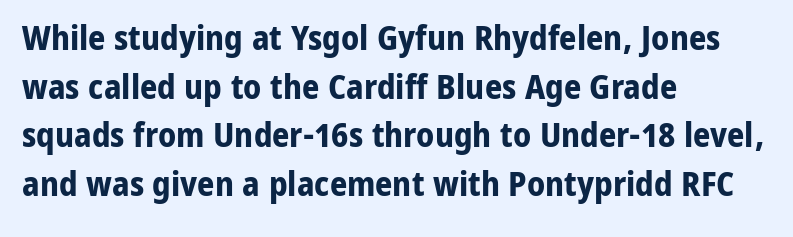
{"serif": "no", "italic": "no", "bold": "yes", "weight": "bold", "width": "normal", "stroke_contrast": "low", "x_height": "medium", "monospaced": "no", "underline": "no", "align": "left", "line_spacing": "normal", "line_spacing_ratio": 1.43, "letter_spacing": "normal", "letter_spacing_em": 0.0, "glyph_px": 34}
